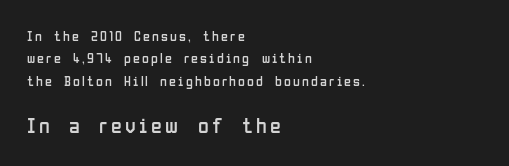
{"italic": "no", "bold": "no", "underline": "no", "align": "left", "line_spacing": "normal", "line_spacing_ratio": 1.59, "larger_block": "second", "size_ratio": 1.57, "glyph_px": 22}
